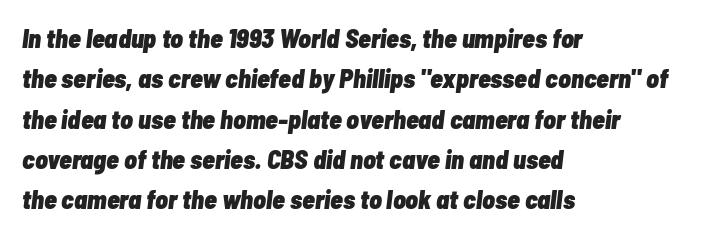
Left-aligned paragraph, ragged on the right. Italic: yes, the glyphs are oblique. How heavy is the stroke? Heavy — this is a bold. How are the letters spaced? Ordinarily, with no added tracking. Underline: absent.
